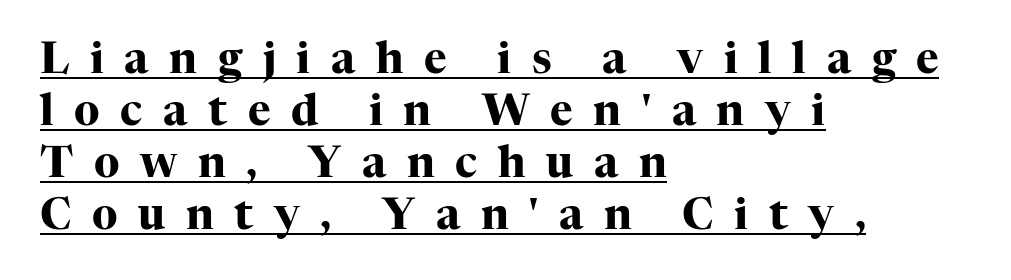
The image shows 43 px heavy serif type, upright; set left-aligned, line spacing 1.21x, unusually wide letter spacing (+0.48 em), underlined; high stroke contrast and a medium x-height.
